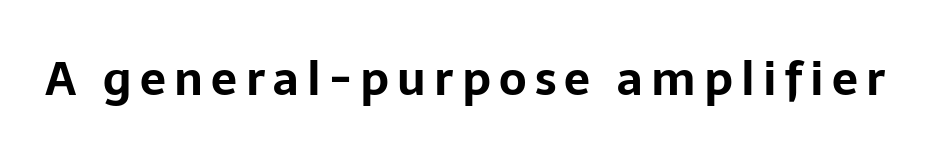
{"serif": "no", "italic": "no", "bold": "yes", "weight": "bold", "width": "normal", "stroke_contrast": "low", "x_height": "medium", "monospaced": "no", "underline": "no", "glyph_px": 46}
